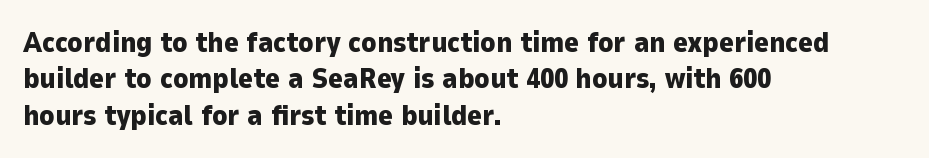
The image shows 28 px heavy sans-serif type, upright; set left-aligned, normal line spacing (1.3x), normal letter spacing, not underlined; low stroke contrast and a medium x-height.
